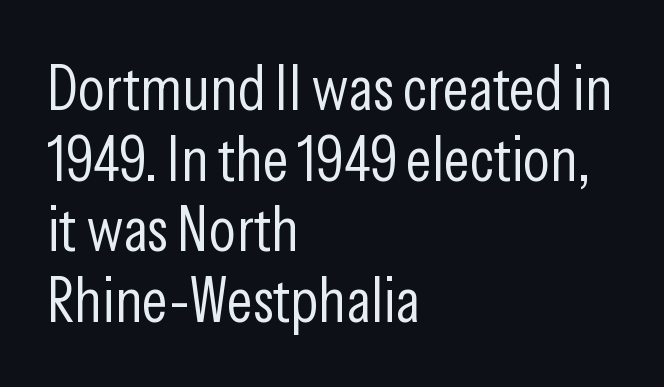
{"serif": "no", "italic": "no", "bold": "no", "weight": "light", "width": "condensed", "stroke_contrast": "low", "x_height": "medium", "monospaced": "no", "underline": "no", "align": "left", "line_spacing": "tight", "line_spacing_ratio": 1.12, "letter_spacing": "normal", "letter_spacing_em": 0.0, "glyph_px": 63}
